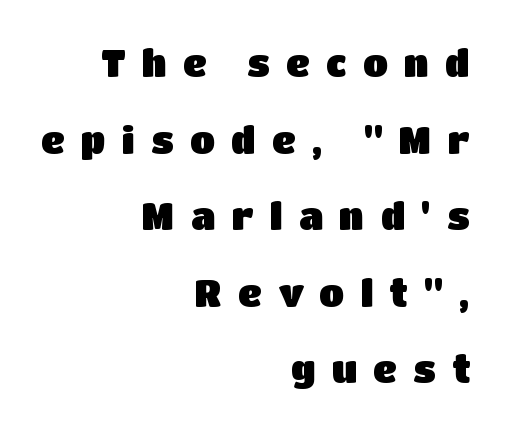
{"serif": "no", "italic": "no", "width": "normal", "stroke_contrast": "low", "x_height": "large", "monospaced": "no", "underline": "no", "align": "right", "line_spacing": "loose", "line_spacing_ratio": 2.07, "letter_spacing": "wide", "letter_spacing_em": 0.44, "glyph_px": 37}
